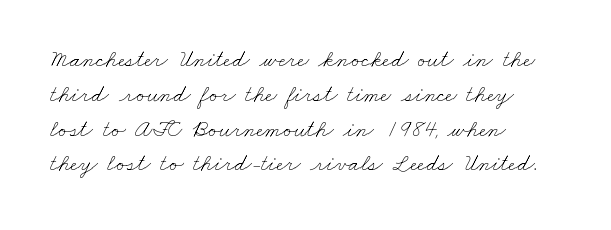
{"bold": "no", "underline": "no", "align": "left", "line_spacing": "normal", "line_spacing_ratio": 1.45, "letter_spacing": "normal", "letter_spacing_em": 0.0, "glyph_px": 24}
